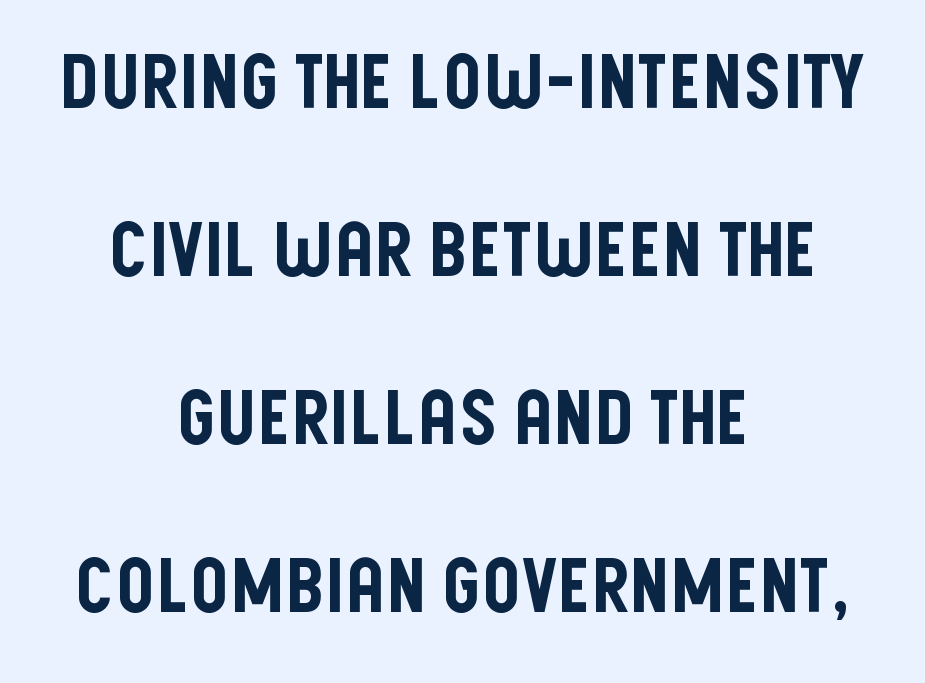
{"serif": "no", "italic": "no", "width": "condensed", "stroke_contrast": "low", "x_height": "large", "monospaced": "no", "underline": "no", "align": "center", "line_spacing": "loose", "line_spacing_ratio": 2.24, "letter_spacing": "normal", "letter_spacing_em": 0.0, "glyph_px": 75}
